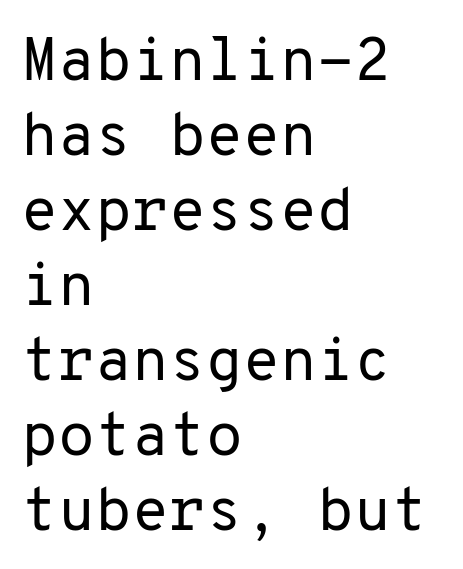
Counters stay open thanks to moderate or lighter strokes. Honestly, there is no underline to notice here at all. Is this a fixed-width face? Yes — each glyph sits in an identical cell. The characters display no serif detailing; their extremities are plain. Vertical strokes here are truly vertical.
